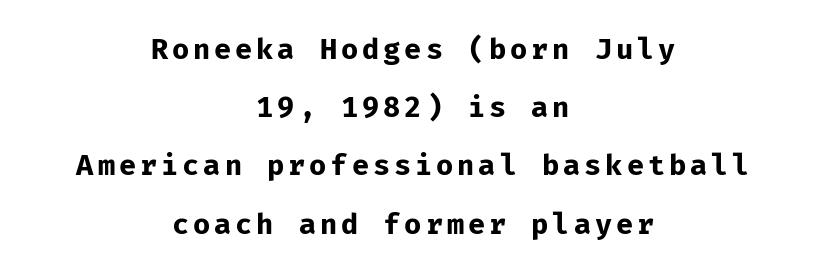
Q: Is the text bold? A: Yes.
Q: Is the text italic (slanted)? A: No, it is upright.
Q: Is the typeface a serif or a sans-serif typeface? A: Sans-serif.
Q: Is the text underlined? A: No.
Q: How is the paragraph aligned? A: Centered.
Q: Is the spacing between lines tight, normal or loose? A: Loose.
Q: Width (condensed, normal, or wide)? A: Normal.
Q: Stroke contrast? A: Low.
Q: x-height? A: Medium.
